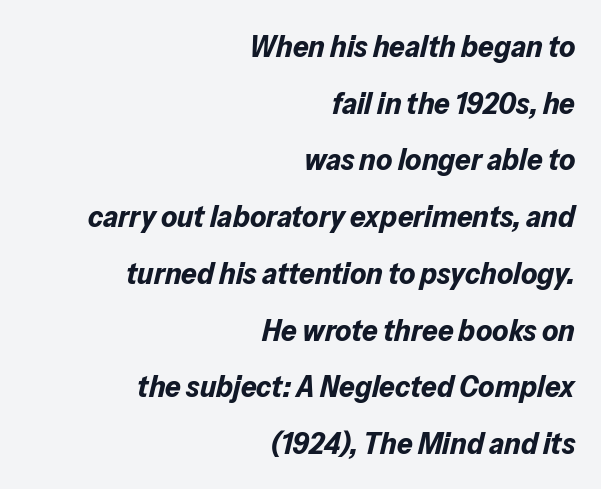
The image shows 31 px bold type, italic (leaning right); set right-aligned, line spacing 1.83x, normal letter spacing, not underlined; low stroke contrast and a medium x-height.
